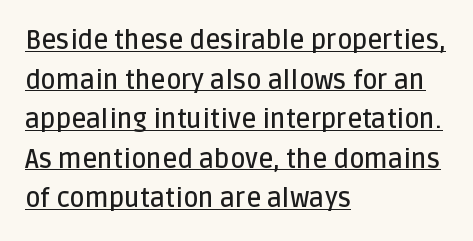
{"italic": "no", "bold": "semi", "underline": "yes", "align": "left", "line_spacing": "normal", "line_spacing_ratio": 1.52, "letter_spacing": "normal", "letter_spacing_em": 0.0, "glyph_px": 26}
